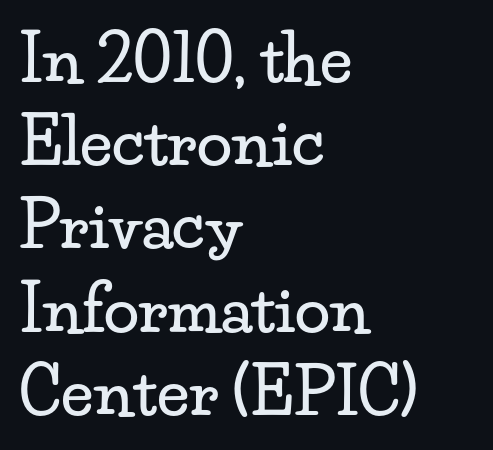
{"serif": "yes", "italic": "no", "width": "wide", "stroke_contrast": "low", "x_height": "small", "monospaced": "no", "underline": "no", "align": "left", "line_spacing": "normal", "line_spacing_ratio": 1.3, "letter_spacing": "normal", "letter_spacing_em": 0.0, "glyph_px": 64}
